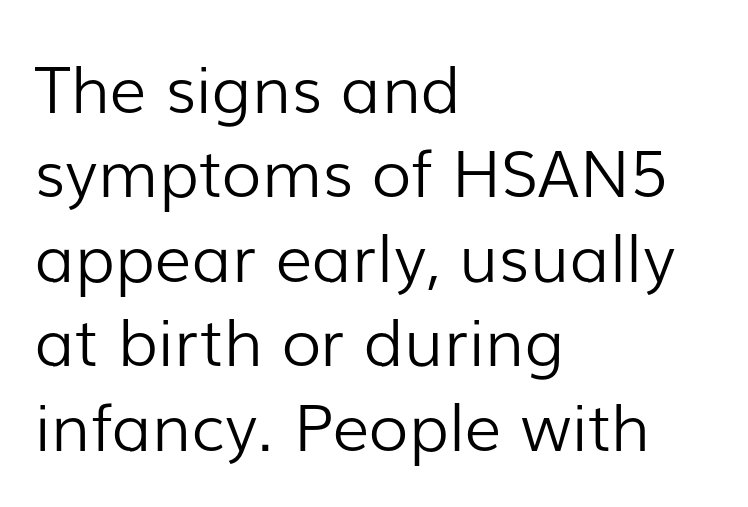
Q: Is the text bold? A: No.
Q: Is the text italic (slanted)? A: No, it is upright.
Q: Is the typeface a serif or a sans-serif typeface? A: Sans-serif.
Q: Is the text underlined? A: No.
Q: How is the paragraph aligned? A: Left-aligned.
Q: Is the spacing between letters normal or unusually wide? A: Normal.
Q: Is the spacing between lines tight, normal or loose? A: Normal.
Q: Width (condensed, normal, or wide)? A: Normal.
Q: Stroke contrast? A: Low.
Q: x-height? A: Medium.
Q: Monospaced? A: No.
